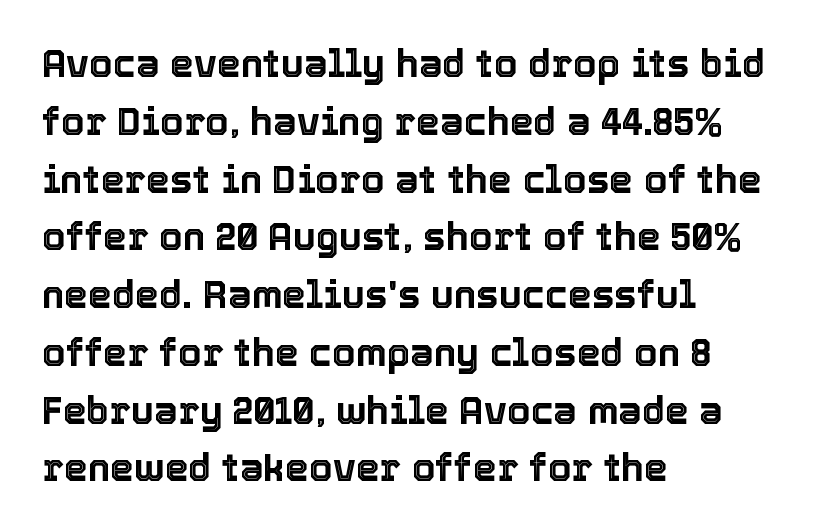
The image shows 38 px text type, upright; set left-aligned, normal line spacing (1.52x), normal letter spacing, not underlined; a medium x-height.
